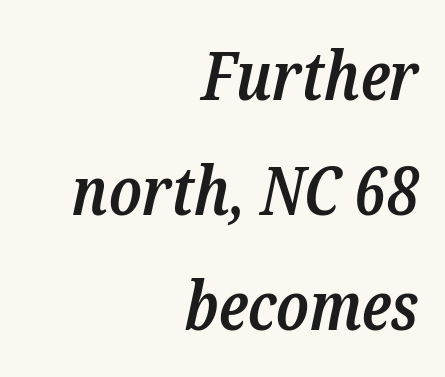
Nothing unusual about the tracking: characters are spaced as the font intends. What kind of face is this? One with serifs. A typesetter would call this proportional, since set widths differ per character. Words float on clear page, feet unadorned. This rendering uses right alignment, leaving the left contour irregular.
